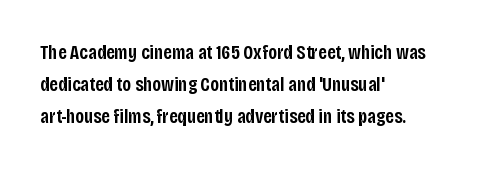
The image shows 20 px text type, upright; set left-aligned, normal line spacing (1.59x), normal letter spacing, not underlined.
